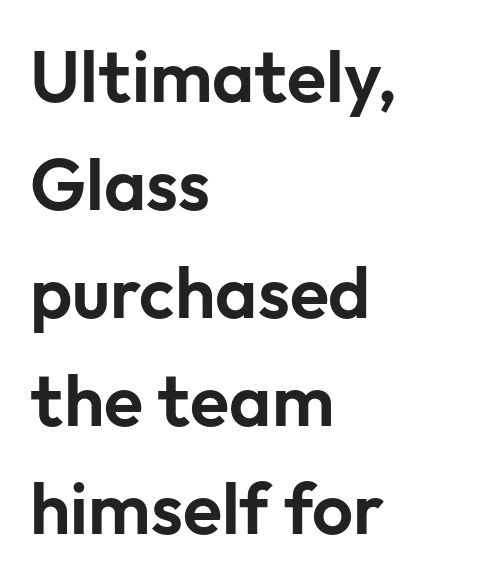
The typesetter chose a ragged-right arrangement here. A clean baseline with only descenders dipping below it. One glance says typical: line gaps are just what's usual. Note: no serifs on the glyphs. Looks like regular typesetting: each glyph gets only the width it needs. Tall strokes in this sample are plumb rather than angled.
